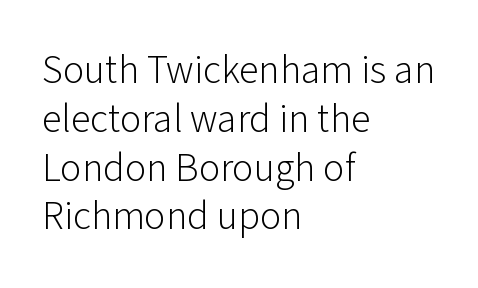
Q: Is the text bold? A: No.
Q: Is the text italic (slanted)? A: No, it is upright.
Q: Is the typeface a serif or a sans-serif typeface? A: Sans-serif.
Q: Is the text underlined? A: No.
Q: How is the paragraph aligned? A: Left-aligned.
Q: Is the spacing between letters normal or unusually wide? A: Normal.
Q: Width (condensed, normal, or wide)? A: Normal.
Q: Stroke contrast? A: Low.
Q: x-height? A: Medium.
Q: Monospaced? A: No.
